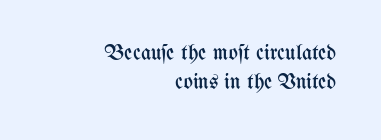
Notice how the stems are strictly vertical — no italics here. Casual observation: everything's shoved over to the right. Lines of text with bare space underneath. This block has exactly the height ordinary leading produces. Nothing unusual about the tracking: characters are spaced as the font intends.
